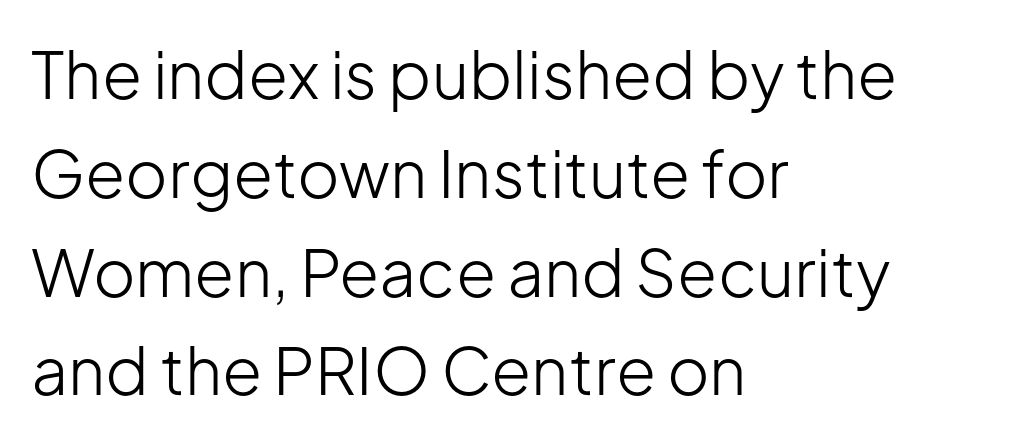
The line texture is even and compact thanks to regular tracking. You can tell it's not italic because the verticals are truly vertical. Has an underline been added? It has not. Do the characters align in a grid? No, the font is proportional.
